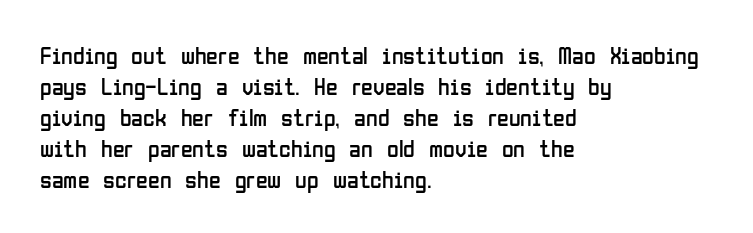
Q: Is the text bold? A: No.
Q: Is the text italic (slanted)? A: No, it is upright.
Q: Is the text underlined? A: No.
Q: How is the paragraph aligned? A: Left-aligned.
Q: Is the spacing between letters normal or unusually wide? A: Normal.
Q: Is the spacing between lines tight, normal or loose? A: Normal.
